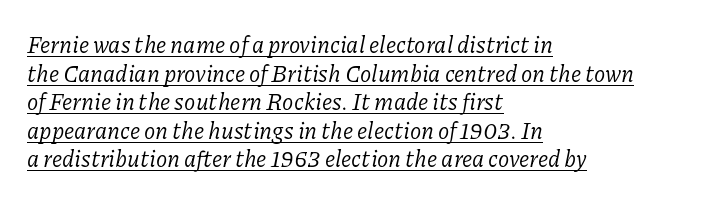
Q: Is the text bold? A: No.
Q: Is the text italic (slanted)? A: Yes, it leans right by about 11 degrees.
Q: Is the text underlined? A: Yes.
Q: How is the paragraph aligned? A: Left-aligned.
Q: Is the spacing between letters normal or unusually wide? A: Normal.
